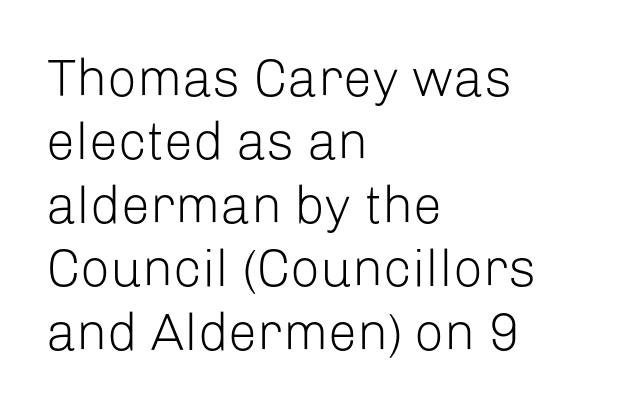
Is this a fixed-width face? No — the glyphs have proportional, varying widths. When letters stand straight like this, we call the style roman or upright. The face used here is rendered with its standard letterfit. The area under the type is left untouched. The characters display no serif detailing; their extremities are plain. Stem width sits at or under what a default text font uses.
